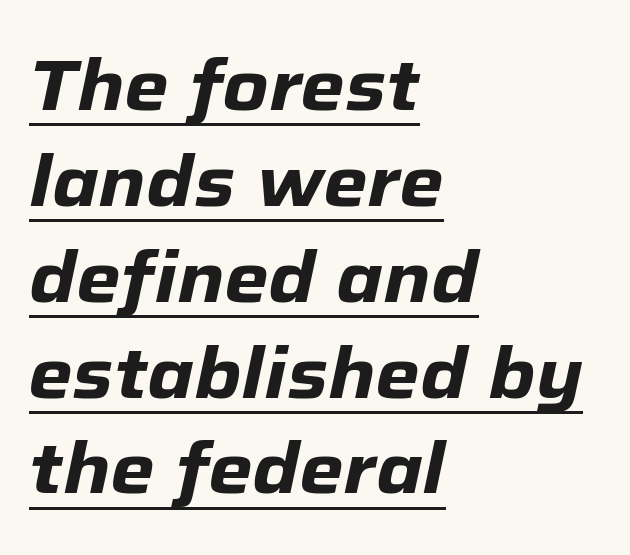
Q: Is the text bold? A: Yes.
Q: Is the text italic (slanted)? A: Yes, it leans right by about 12 degrees.
Q: Is the text underlined? A: Yes.
Q: How is the paragraph aligned? A: Left-aligned.
Q: Is the spacing between letters normal or unusually wide? A: Normal.
Q: Is the spacing between lines tight, normal or loose? A: Normal.
Q: Width (condensed, normal, or wide)? A: Normal.
Q: Stroke contrast? A: Low.
Q: x-height? A: Medium.
Q: Monospaced? A: No.
